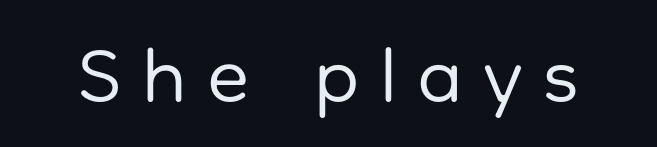
The image shows 78 px regular-weight sans-serif type, upright; set unusually wide letter spacing (+0.26 em), not underlined; low stroke contrast and a medium x-height.
